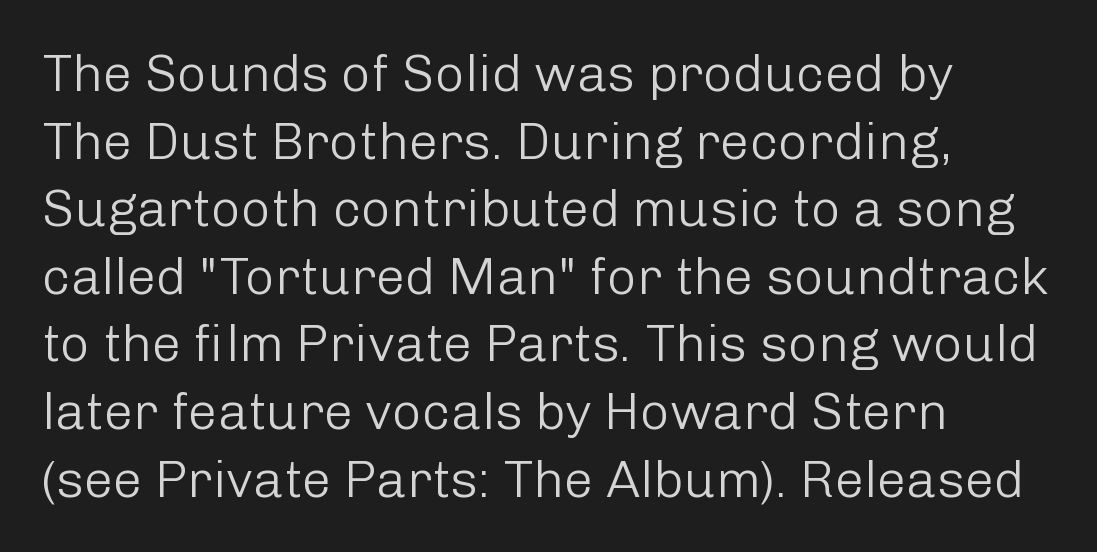
Q: Is the text bold? A: No.
Q: Is the text italic (slanted)? A: No, it is upright.
Q: Is the typeface a serif or a sans-serif typeface? A: Sans-serif.
Q: Is the text underlined? A: No.
Q: How is the paragraph aligned? A: Left-aligned.
Q: Is the spacing between letters normal or unusually wide? A: Normal.
Q: Is the spacing between lines tight, normal or loose? A: Normal.
Q: Width (condensed, normal, or wide)? A: Normal.
Q: Stroke contrast? A: Low.
Q: x-height? A: Medium.
Q: Monospaced? A: No.
